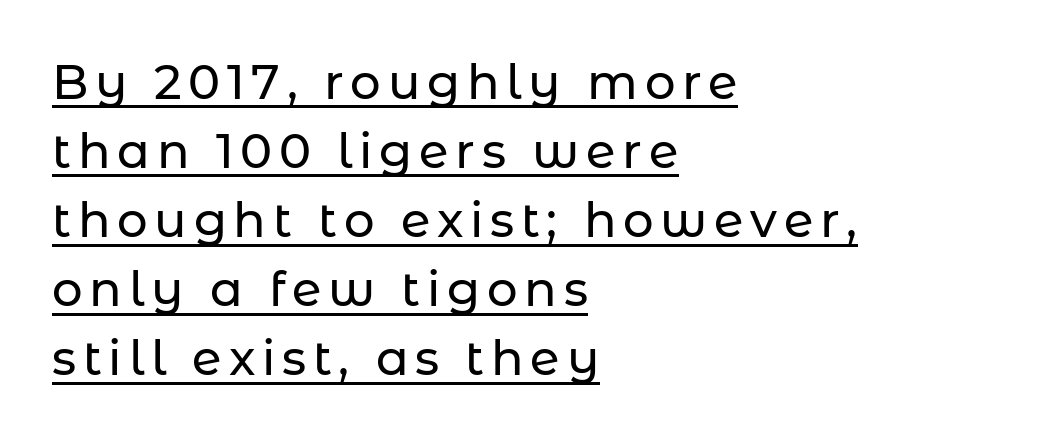
The image shows 48 px sans-serif type, upright; set left-aligned, normal line spacing (1.44x), underlined; low stroke contrast and a medium x-height.
